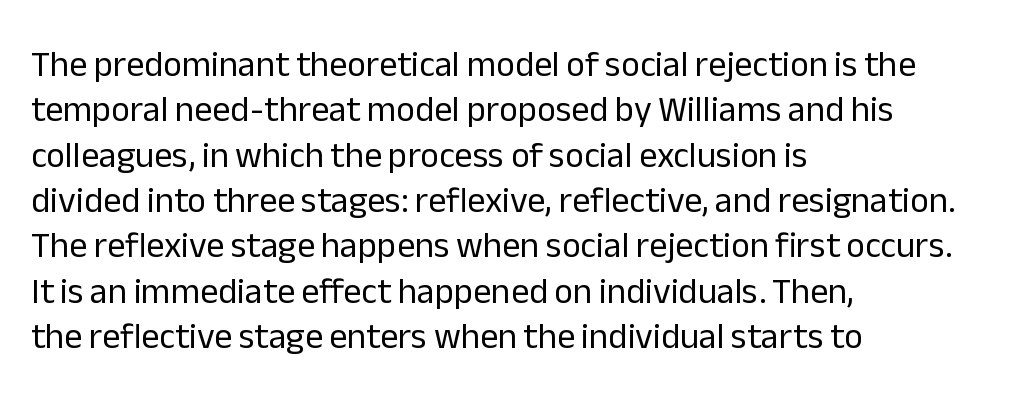
{"serif": "no", "italic": "no", "bold": "no", "weight": "regular", "width": "normal", "stroke_contrast": "low", "x_height": "medium", "monospaced": "no", "underline": "no", "align": "left", "line_spacing": "normal", "line_spacing_ratio": 1.26, "letter_spacing": "normal", "letter_spacing_em": 0.0, "glyph_px": 36}
